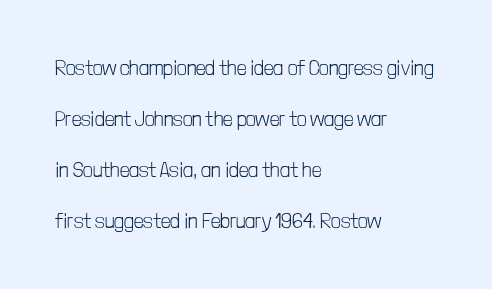
The image shows 21 px text type, upright; set left-aligned, loose line spacing (2.43x), normal letter spacing, not underlined.
